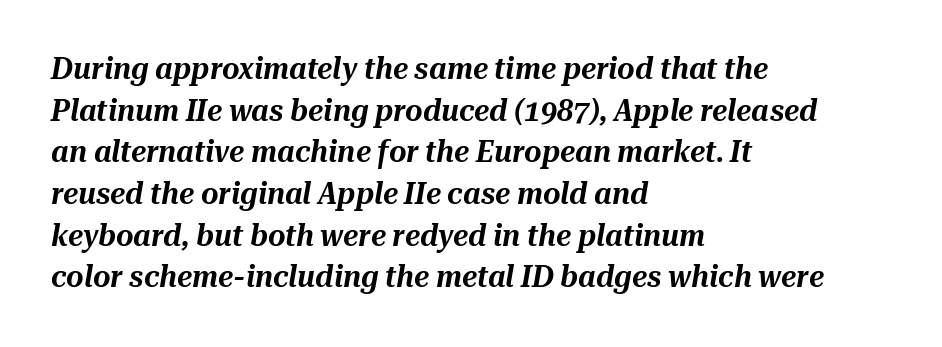
The letterforms sit shoulder to shoulder at normal distance. Bare-footed words on every line. Looks like regular typesetting: each glyph gets only the width it needs. The whole block is typeset with a tilt. Typeset ragged right — the left edge is the straight one.
